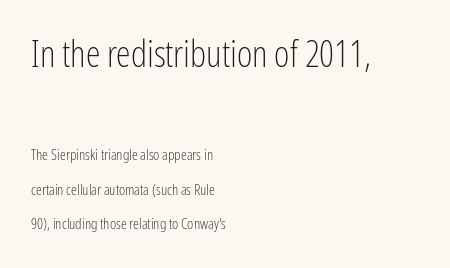
{"serif": "no", "italic": "no", "bold": "no", "weight": "light", "width": "condensed", "stroke_contrast": "low", "x_height": "medium", "monospaced": "no", "underline": "no", "align": "left", "line_spacing": "loose", "line_spacing_ratio": 2.29, "letter_spacing": "normal", "letter_spacing_em": 0.0, "larger_block": "first", "size_ratio": 2.47, "glyph_px": 37}
